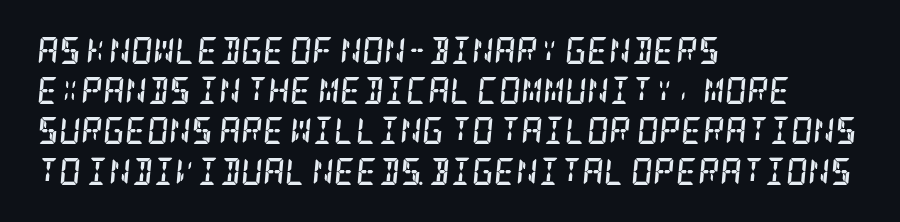
The image shows 27 px bold type, italic (leaning right); set left-aligned, normal line spacing (1.49x), normal letter spacing, not underlined.
